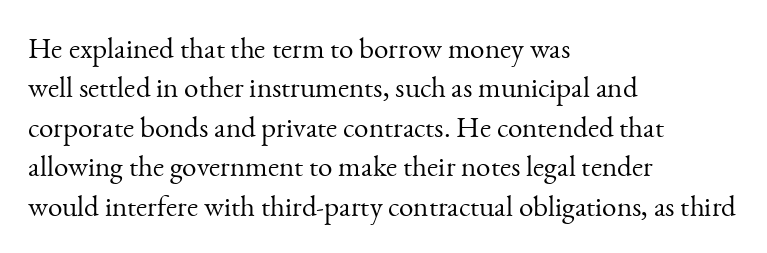
Q: Is the text bold? A: No.
Q: Is the text italic (slanted)? A: No, it is upright.
Q: Is the typeface a serif or a sans-serif typeface? A: Serif.
Q: Is the text underlined? A: No.
Q: How is the paragraph aligned? A: Left-aligned.
Q: Is the spacing between letters normal or unusually wide? A: Normal.
Q: Is the spacing between lines tight, normal or loose? A: Normal.
Q: Width (condensed, normal, or wide)? A: Normal.
Q: Stroke contrast? A: Medium.
Q: x-height? A: Small.
Q: Monospaced? A: No.
